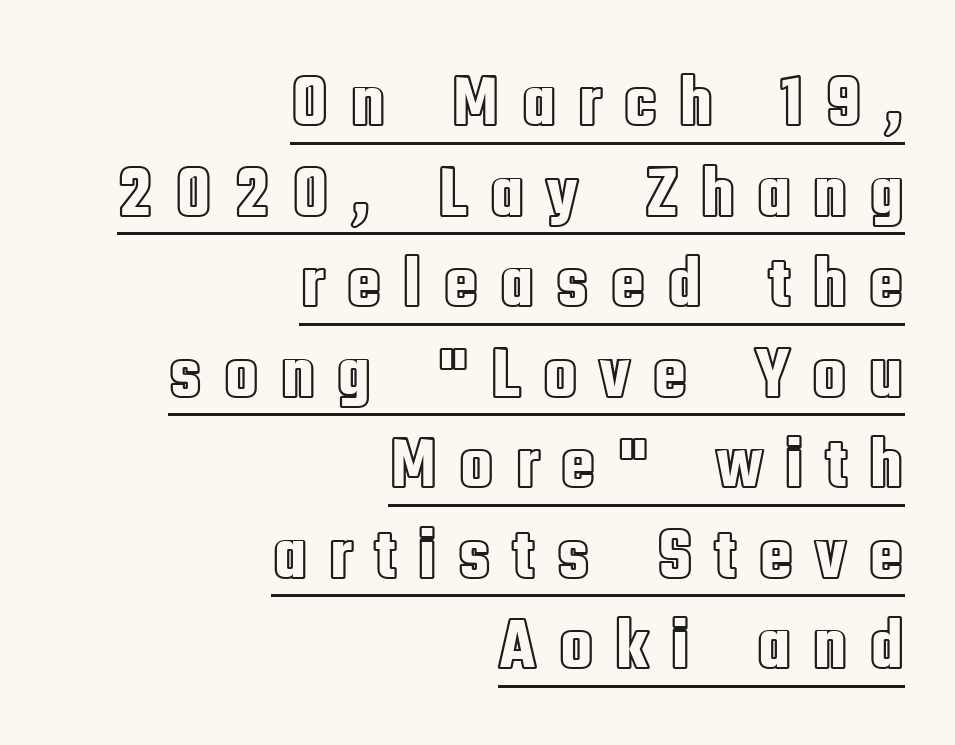
Style check: upright. This sample has the flowing, uneven cadence of proportional lettering. This rendering widens character spacing well past its baseline value. The typesetter has applied underlining to the passage shown. The lines in this sample share a right terminus and differ only in where they begin.
